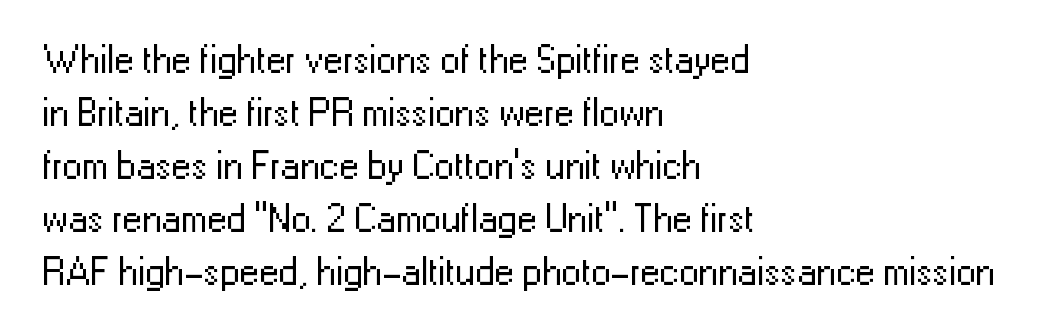
{"serif": "no", "italic": "no", "bold": "no", "weight": "regular", "width": "normal", "stroke_contrast": "low", "x_height": "medium", "monospaced": "no", "underline": "no", "align": "left", "line_spacing": "normal", "line_spacing_ratio": 1.36, "letter_spacing": "normal", "letter_spacing_em": 0.0, "glyph_px": 39}
